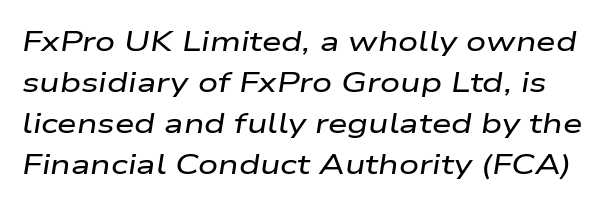
Q: Is the text italic (slanted)? A: Yes, it leans right by about 9 degrees.
Q: Is the text underlined? A: No.
Q: Is the spacing between letters normal or unusually wide? A: Normal.
Q: Is the spacing between lines tight, normal or loose? A: Normal.
Q: Width (condensed, normal, or wide)? A: Wide.
Q: Stroke contrast? A: Low.
Q: x-height? A: Medium.
Q: Monospaced? A: No.
